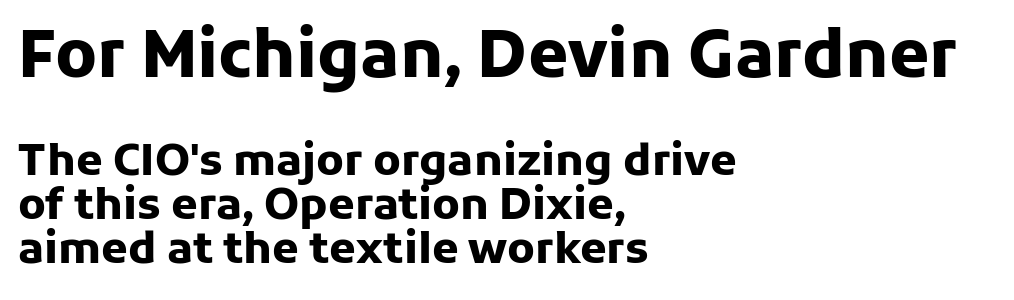
Q: Is the text bold? A: Yes.
Q: Is the text italic (slanted)? A: No, it is upright.
Q: Is the typeface a serif or a sans-serif typeface? A: Sans-serif.
Q: Is the text underlined? A: No.
Q: How is the paragraph aligned? A: Left-aligned.
Q: Is the spacing between letters normal or unusually wide? A: Normal.
Q: Is the spacing between lines tight, normal or loose? A: Tight.
Q: Which block of text is set in a larger size, the first (top) or the second (bottom)? A: The first (top) one.
Q: Width (condensed, normal, or wide)? A: Normal.
Q: Stroke contrast? A: Low.
Q: x-height? A: Medium.
Q: Monospaced? A: No.
